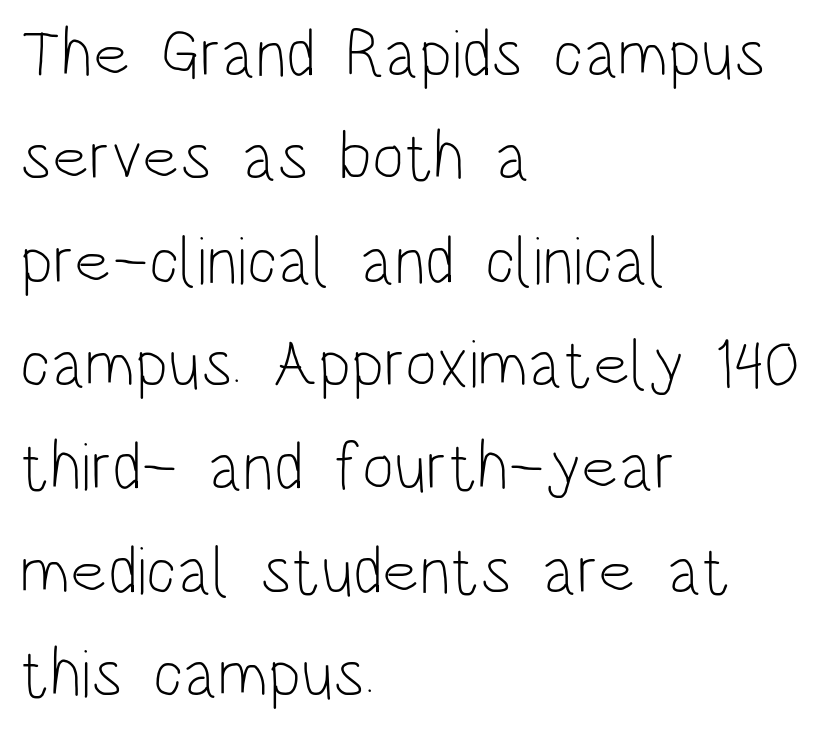
{"serif": "no", "italic": "no", "bold": "no", "weight": "light", "width": "condensed", "stroke_contrast": "low", "x_height": "large", "monospaced": "no", "underline": "no", "align": "left", "line_spacing": "normal", "line_spacing_ratio": 1.52, "letter_spacing": "normal", "letter_spacing_em": 0.0, "glyph_px": 68}
